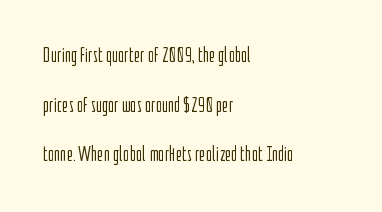
The image shows 21 px text type, upright; set left-aligned, loose line spacing (2.36x), normal letter spacing, not underlined.
